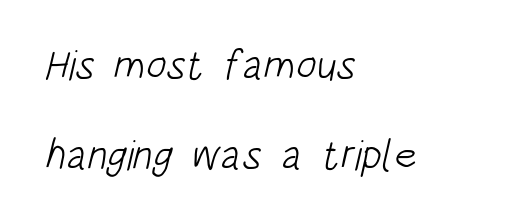
The gap between lines stays unmarked. Look at the tracking — it's just the regular setting, nothing added. The passage shown is typed in a proportional face where columns would drift. Where is the straight margin? On the left. Regarding serifs, this sample does without them.
